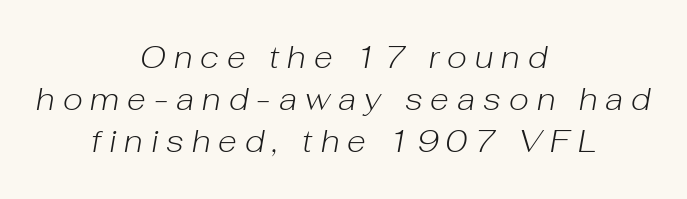
{"italic": "yes", "lean": "right", "slant_degrees": 10, "bold": "no", "weight": "light", "width": "normal", "stroke_contrast": "low", "x_height": "medium", "monospaced": "no", "underline": "no", "align": "center", "line_spacing": "normal", "line_spacing_ratio": 1.36, "letter_spacing": "wide", "letter_spacing_em": 0.26, "glyph_px": 31}
